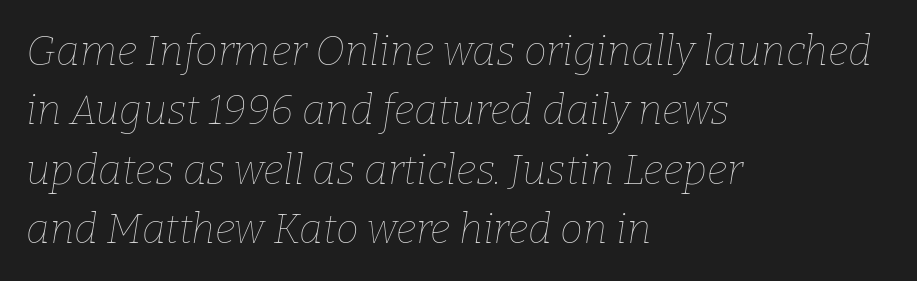
{"italic": "yes", "lean": "right", "slant_degrees": 9, "bold": "no", "weight": "thin", "width": "normal", "stroke_contrast": "low", "x_height": "medium", "monospaced": "no", "underline": "no", "align": "left", "line_spacing": "normal", "line_spacing_ratio": 1.45, "letter_spacing": "normal", "letter_spacing_em": 0.0, "glyph_px": 41}
